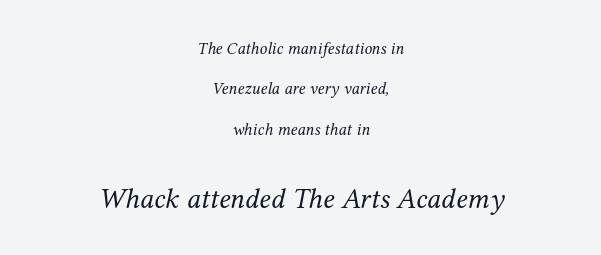
Q: Is the text bold? A: No.
Q: Is the text italic (slanted)? A: Yes, it leans right by about 12 degrees.
Q: Is the typeface a serif or a sans-serif typeface? A: Serif.
Q: Is the text underlined? A: No.
Q: How is the paragraph aligned? A: Centered.
Q: Is the spacing between letters normal or unusually wide? A: Normal.
Q: Is the spacing between lines tight, normal or loose? A: Loose.
Q: Which block of text is set in a larger size, the first (top) or the second (bottom)? A: The second (bottom) one.
Q: Width (condensed, normal, or wide)? A: Normal.
Q: Stroke contrast? A: Medium.
Q: x-height? A: Medium.
Q: Monospaced? A: No.
